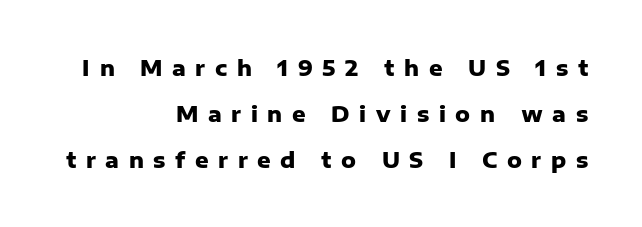
Each new line begins a long way beneath the previous one. The gap between lines stays unmarked. The tracking reads as deliberately expanded to a designer's eye. The sample has been set heavy, in full bold.
